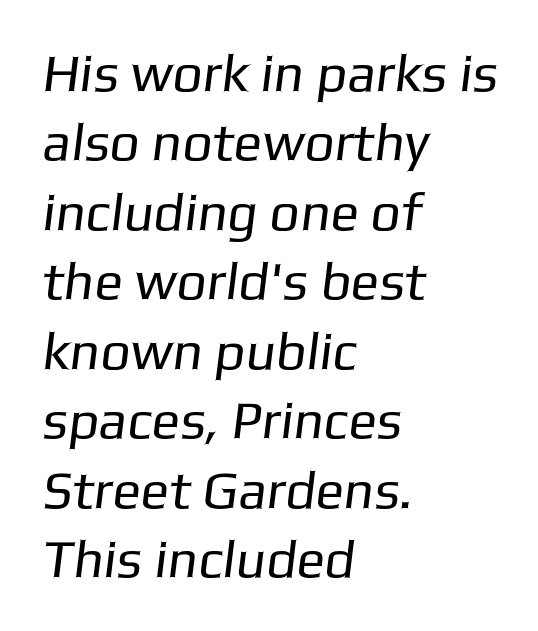
Q: Is the text bold? A: No.
Q: Is the typeface a serif or a sans-serif typeface? A: Sans-serif.
Q: Is the text underlined? A: No.
Q: How is the paragraph aligned? A: Left-aligned.
Q: Is the spacing between letters normal or unusually wide? A: Normal.
Q: Is the spacing between lines tight, normal or loose? A: Normal.
Q: Width (condensed, normal, or wide)? A: Normal.
Q: Stroke contrast? A: Low.
Q: x-height? A: Medium.
Q: Monospaced? A: No.
